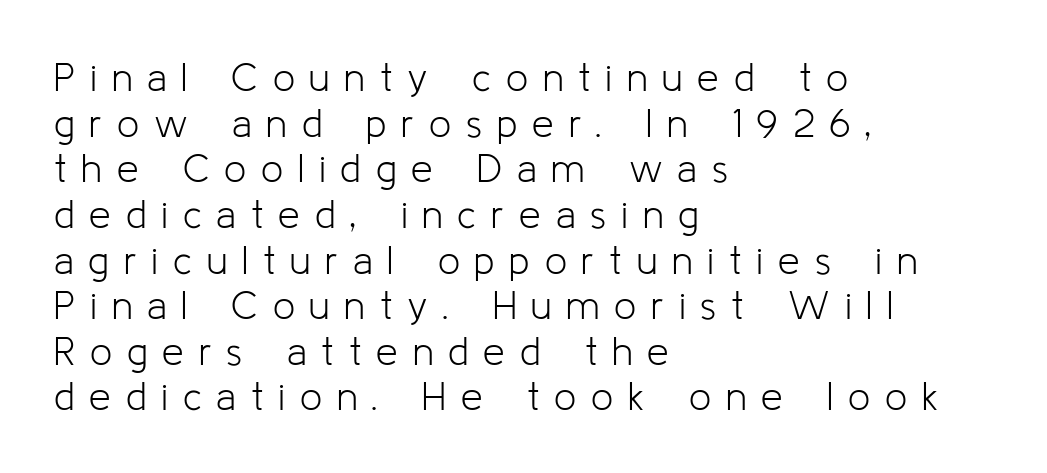
{"serif": "no", "italic": "no", "bold": "no", "weight": "light", "width": "normal", "stroke_contrast": "low", "x_height": "medium", "monospaced": "no", "underline": "no", "align": "left", "line_spacing_ratio": 1.17, "letter_spacing": "wide", "letter_spacing_em": 0.38, "glyph_px": 39}
